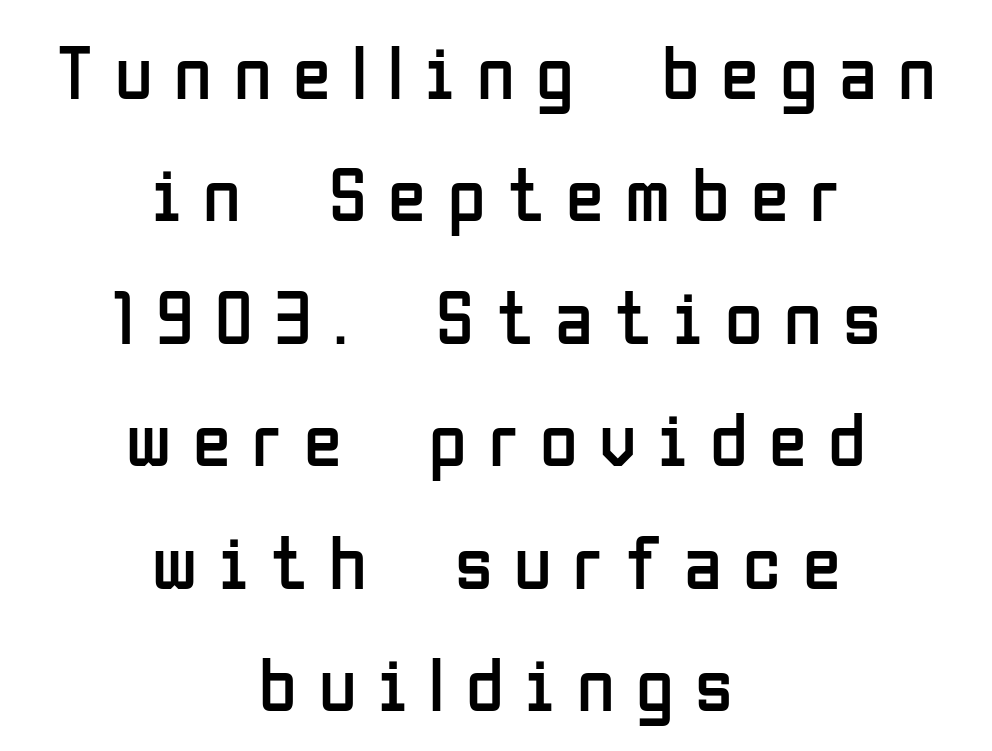
The image shows 77 px regular-weight, condensed sans-serif type, upright; set centered, normal line spacing (1.59x), unusually wide letter spacing (+0.28 em), not underlined; low stroke contrast and a medium x-height.
